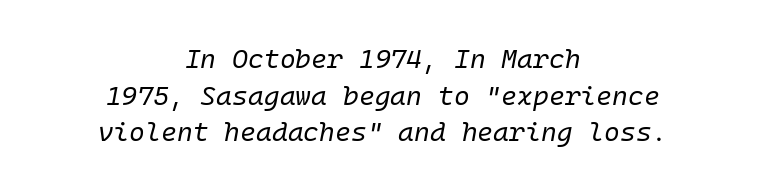
The image shows 27 px text type, italic (leaning right); set centered, normal line spacing (1.36x), normal letter spacing, not underlined.
